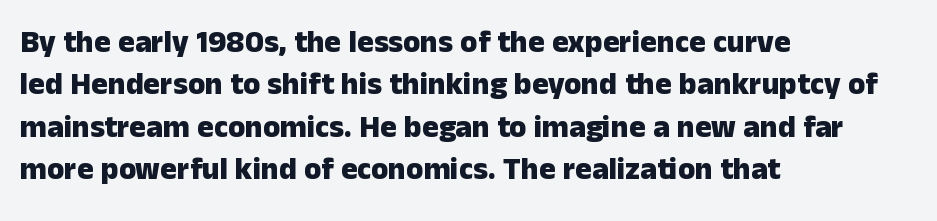
The image shows 31 px heavy sans-serif type, upright; set left-aligned, normal line spacing (1.37x), normal letter spacing, not underlined; low stroke contrast and a medium x-height.
